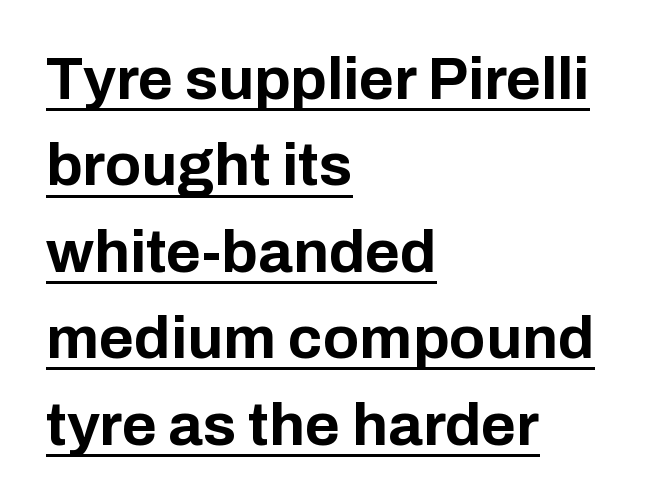
Underlining? Definitely there. On the weight axis this lands at bold, roughly 700. Default kerning and tracking; the words read as compact shapes. Proportional: the letters do not fall into vertical columns. Each line starts at the same left margin while the right side varies.
